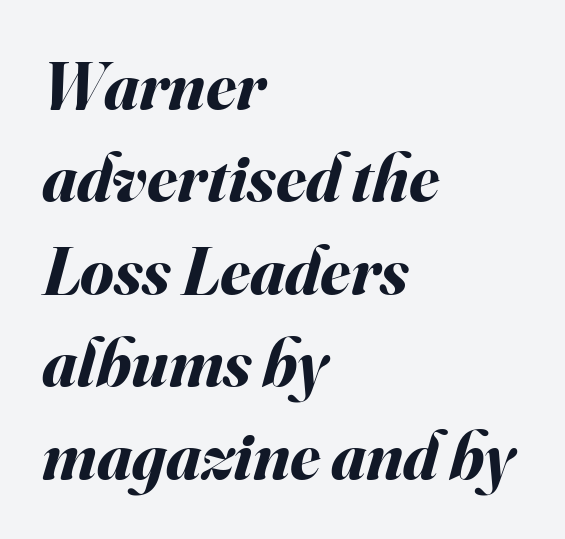
The image shows 68 px bold type, italic (leaning right); set left-aligned, normal line spacing (1.36x), normal letter spacing, not underlined; medium stroke contrast and a small x-height.
